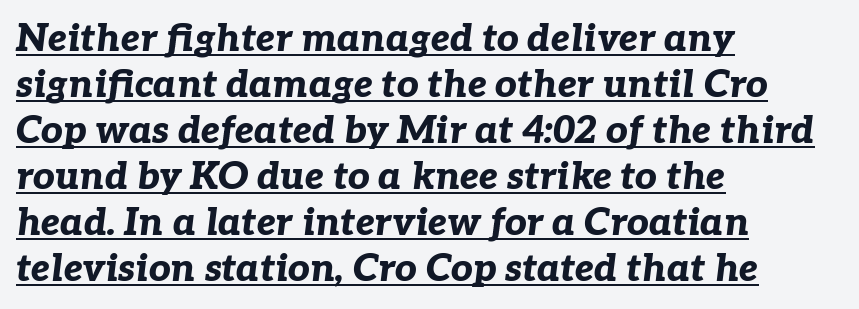
The image shows 38 px bold type, italic (leaning right); set left-aligned, line spacing 1.21x, normal letter spacing, underlined; low stroke contrast and a medium x-height.
